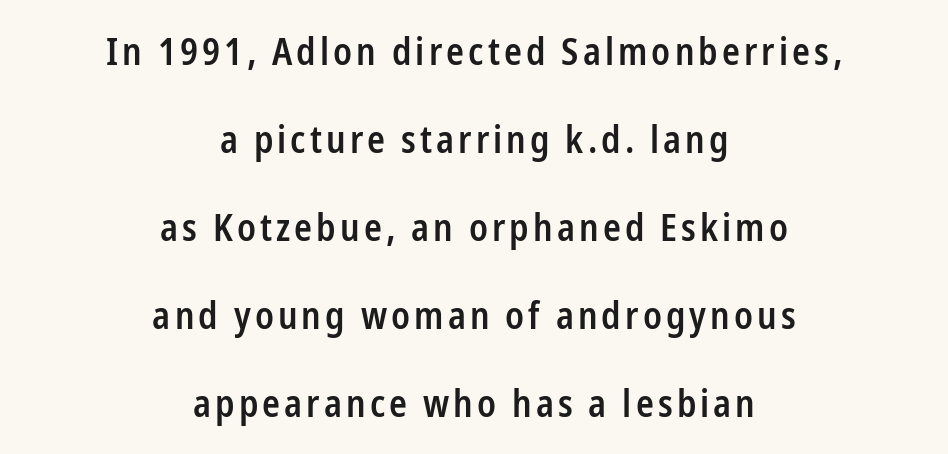
This rendering uses center alignment, leaving both contours irregular but symmetric. These lines were composed using upright roman letters. Each letter keeps its own natural width here, so spacing adapts to shape. Words float on clear page, feet unadorned. A somewhat darkened texture: the type is semibold rather than bold.
